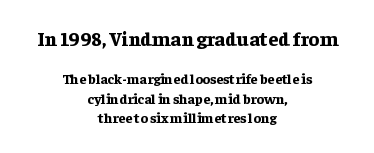
Q: Is the text bold? A: Yes.
Q: Is the text italic (slanted)? A: No, it is upright.
Q: Is the text underlined? A: No.
Q: How is the paragraph aligned? A: Centered.
Q: Is the spacing between letters normal or unusually wide? A: Normal.
Q: Is the spacing between lines tight, normal or loose? A: Normal.
Q: Which block of text is set in a larger size, the first (top) or the second (bottom)? A: The first (top) one.
